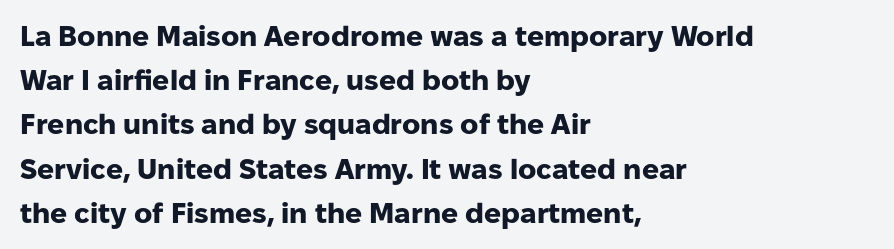
{"serif": "no", "italic": "no", "bold": "yes", "weight": "heavy", "width": "normal", "stroke_contrast": "low", "x_height": "medium", "monospaced": "no", "underline": "no", "align": "left", "line_spacing": "normal", "line_spacing_ratio": 1.58, "letter_spacing": "normal", "letter_spacing_em": 0.0, "glyph_px": 28}
